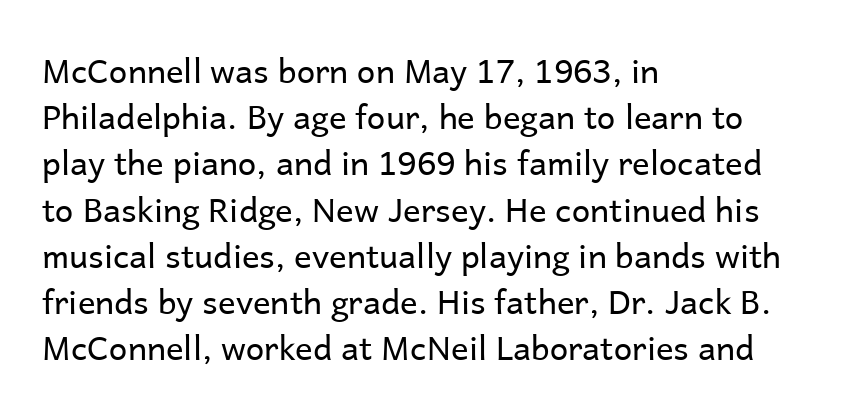
Q: Is the text bold? A: No.
Q: Is the text italic (slanted)? A: No, it is upright.
Q: Is the typeface a serif or a sans-serif typeface? A: Sans-serif.
Q: Is the text underlined? A: No.
Q: How is the paragraph aligned? A: Left-aligned.
Q: Is the spacing between letters normal or unusually wide? A: Normal.
Q: Is the spacing between lines tight, normal or loose? A: Normal.
Q: Width (condensed, normal, or wide)? A: Normal.
Q: Stroke contrast? A: Low.
Q: x-height? A: Medium.
Q: Monospaced? A: No.
